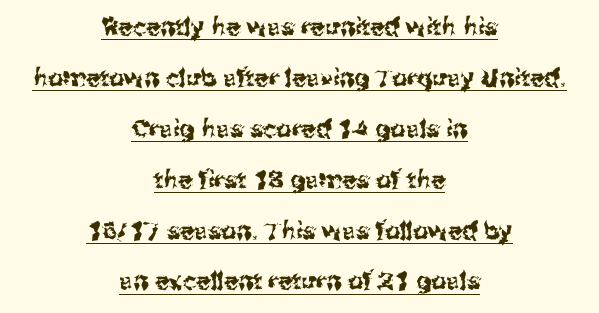
These lines keep a tight, regular rhythm from letter to letter. Both edges are ragged and mirror each other, which tells us the setting is centered. Successive baselines arrive slowly, with a big drop between each. A typographer would call this underscored text. Ascenders rise straight up at ninety degrees.
